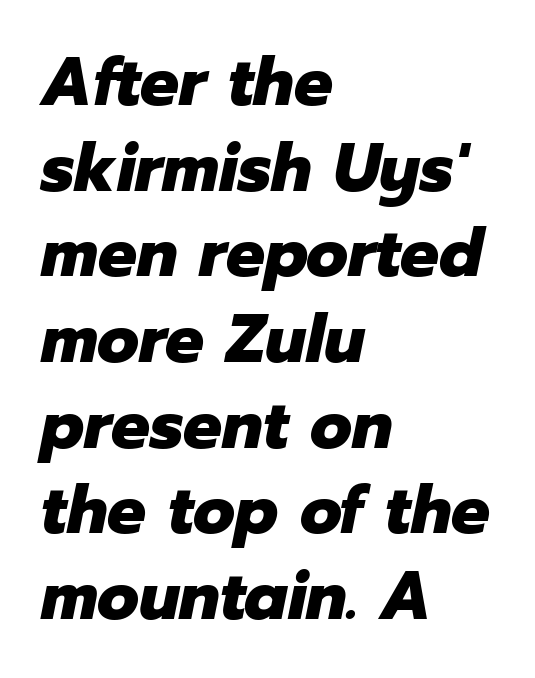
{"italic": "yes", "lean": "right", "slant_degrees": 12, "bold": "yes", "weight": "heavy", "width": "normal", "stroke_contrast": "low", "x_height": "medium", "monospaced": "no", "underline": "no", "align": "left", "line_spacing": "normal", "line_spacing_ratio": 1.26, "letter_spacing": "normal", "letter_spacing_em": 0.0, "glyph_px": 68}
